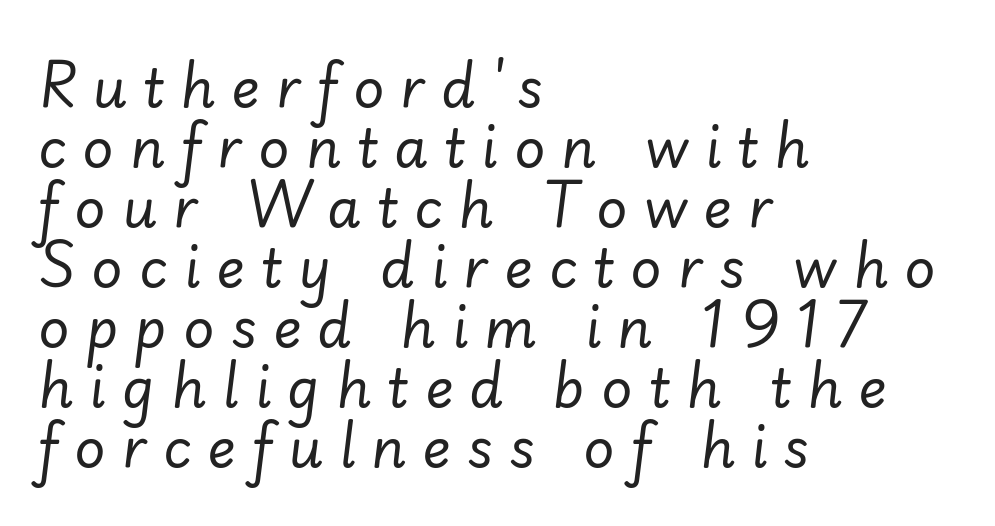
The letterforms sit at book weight or below. Characters follow at a spacing far wider than the type designer built in. Varying glyph widths throughout — classic text-font behaviour. The line-height multiplier appears low, near solid setting. If you drew a ruler down the left edge, every line would touch it. The specimen reads as italic at a glance.
